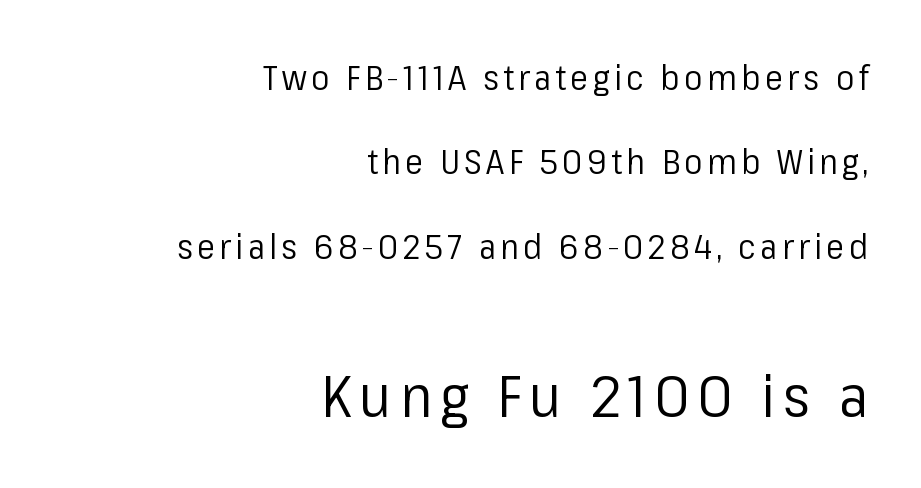
{"serif": "no", "italic": "no", "bold": "no", "weight": "regular", "width": "normal", "stroke_contrast": "low", "x_height": "medium", "monospaced": "no", "underline": "no", "align": "right", "line_spacing": "loose", "line_spacing_ratio": 2.48, "larger_block": "second", "size_ratio": 1.74, "glyph_px": 59}
